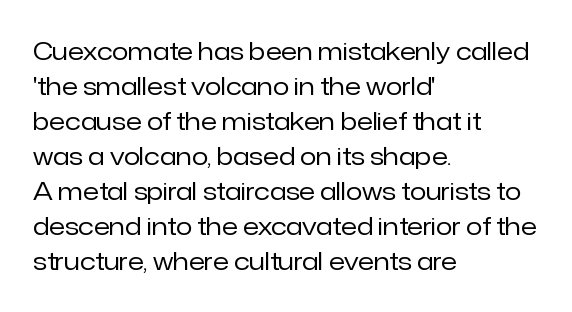
The image shows 24 px text type, upright; set left-aligned, normal line spacing (1.46x), normal letter spacing, not underlined.
